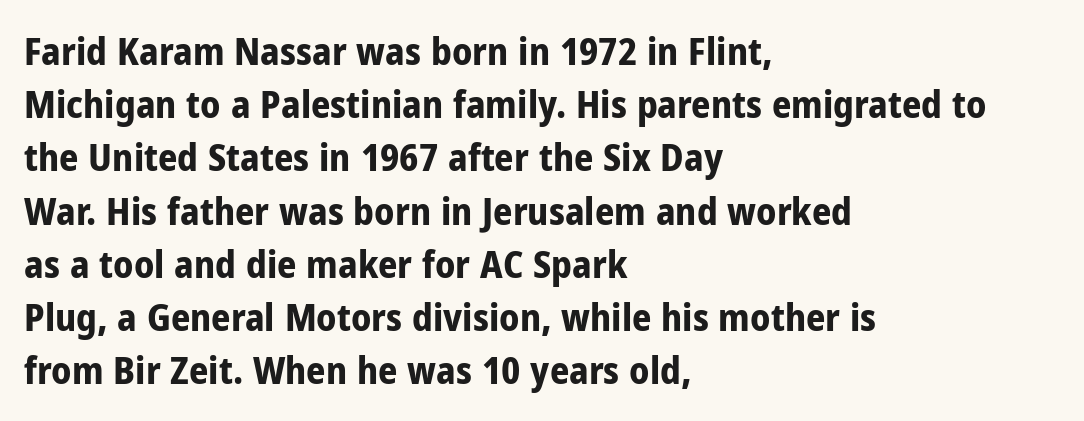
In CSS terms this would be text-align: left. A normal amount of white space separates one row of letters from the next. The type sits square on the baseline with zero lean. A clean baseline with only descenders dipping below it.
